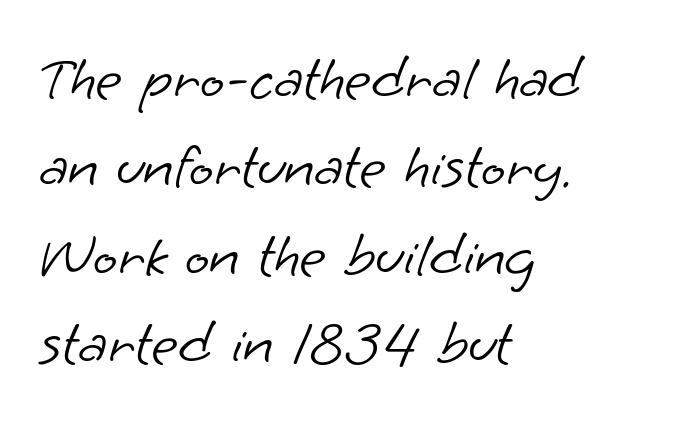
Is this a heavy cut? Hardly; it is regular or lighter. A typesetter would label this face a sans. These lines stack with their left ends in a neat column. Each new line begins a customary step beneath the previous one.
